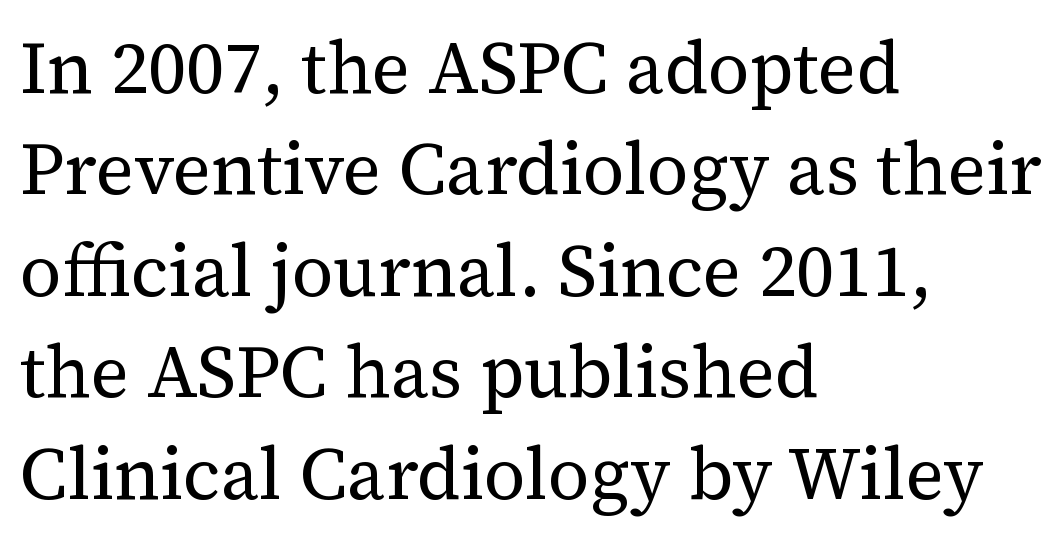
What stands out about the letter spacing? Nothing — it is the standard amount. The text was rendered using a seriffed face with decorative stroke endings. Think of a printed novel: that variable character pitch is what you see here. Every stem runs plumb, perpendicular to the baseline. Horizontal bands of white between lines are of average thickness. Clear beneath every line of the passage.
